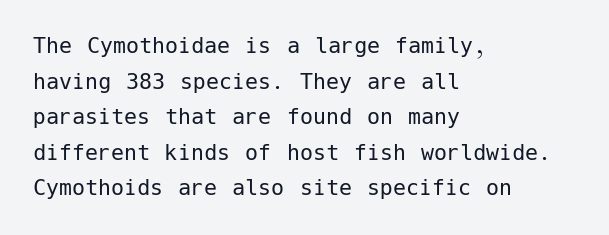
Q: Is the text bold? A: No.
Q: Is the text italic (slanted)? A: No, it is upright.
Q: Is the text underlined? A: No.
Q: How is the paragraph aligned? A: Left-aligned.
Q: Is the spacing between letters normal or unusually wide? A: Normal.
Q: Is the spacing between lines tight, normal or loose? A: Normal.
